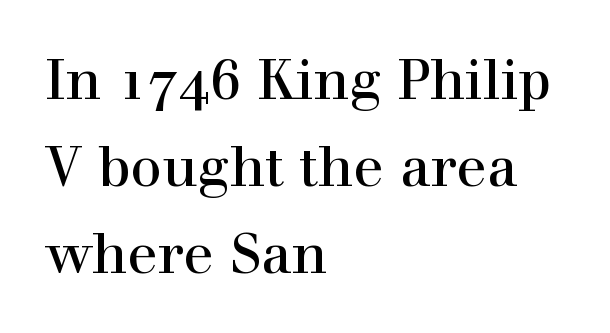
{"serif": "yes", "italic": "no", "width": "normal", "x_height": "medium", "monospaced": "no", "underline": "no", "align": "left", "line_spacing": "normal", "line_spacing_ratio": 1.55, "letter_spacing": "normal", "letter_spacing_em": 0.0, "glyph_px": 56}
